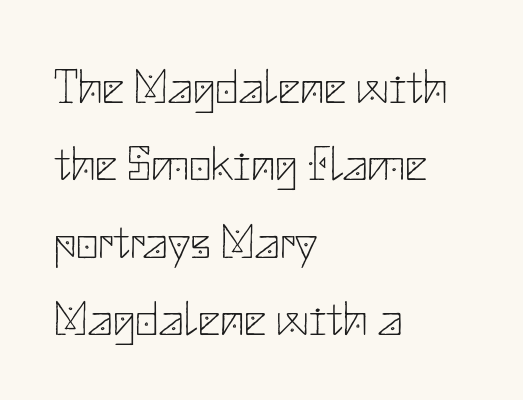
Q: Is the text bold? A: No.
Q: Is the text italic (slanted)? A: No, it is upright.
Q: Is the typeface a serif or a sans-serif typeface? A: Sans-serif.
Q: Is the text underlined? A: No.
Q: How is the paragraph aligned? A: Left-aligned.
Q: Is the spacing between letters normal or unusually wide? A: Normal.
Q: Is the spacing between lines tight, normal or loose? A: Normal.
Q: Width (condensed, normal, or wide)? A: Normal.
Q: Stroke contrast? A: Low.
Q: x-height? A: Small.
